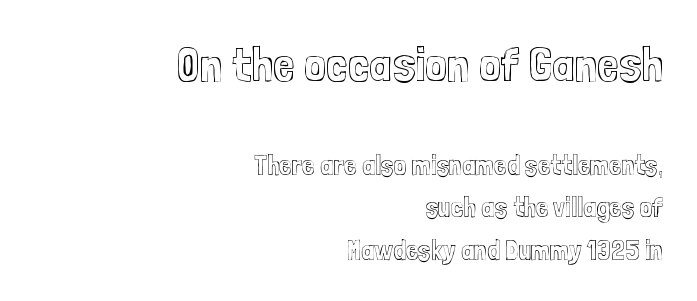
Q: Is the text italic (slanted)? A: No, it is upright.
Q: Is the text underlined? A: No.
Q: How is the paragraph aligned? A: Right-aligned.
Q: Is the spacing between letters normal or unusually wide? A: Normal.
Q: Is the spacing between lines tight, normal or loose? A: Normal.
Q: Which block of text is set in a larger size, the first (top) or the second (bottom)? A: The first (top) one.
Q: Width (condensed, normal, or wide)? A: Condensed.
Q: x-height? A: Medium.
Q: Monospaced? A: No.
